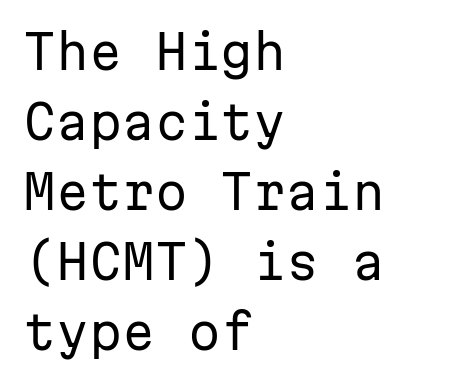
Q: Is the text bold? A: No.
Q: Is the text italic (slanted)? A: No, it is upright.
Q: Is the typeface a serif or a sans-serif typeface? A: Sans-serif.
Q: Is the text underlined? A: No.
Q: How is the paragraph aligned? A: Left-aligned.
Q: Is the spacing between letters normal or unusually wide? A: Normal.
Q: Is the spacing between lines tight, normal or loose? A: Normal.
Q: Width (condensed, normal, or wide)? A: Normal.
Q: Stroke contrast? A: Low.
Q: x-height? A: Medium.
Q: Monospaced? A: Yes.
